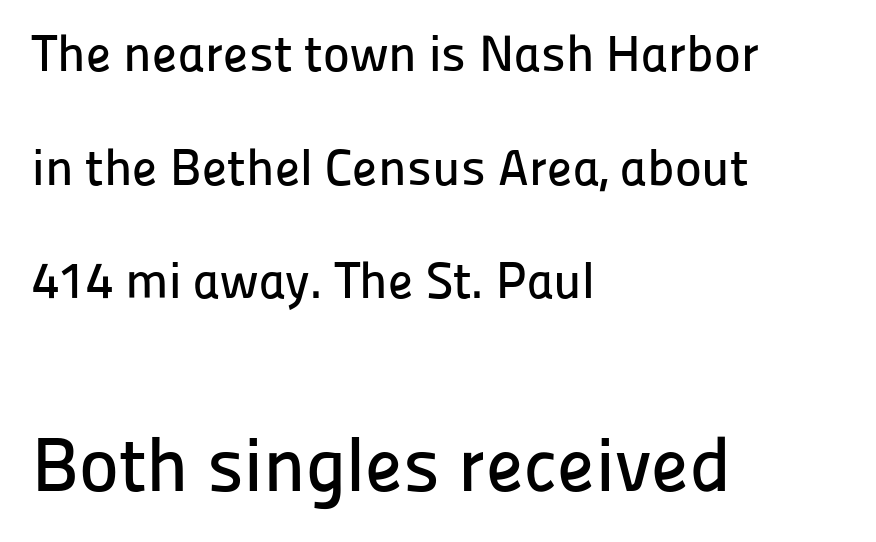
{"serif": "no", "italic": "no", "width": "normal", "stroke_contrast": "low", "x_height": "medium", "monospaced": "no", "underline": "no", "align": "left", "line_spacing": "loose", "line_spacing_ratio": 2.23, "letter_spacing": "normal", "letter_spacing_em": 0.0, "larger_block": "second", "size_ratio": 1.49, "glyph_px": 76}
